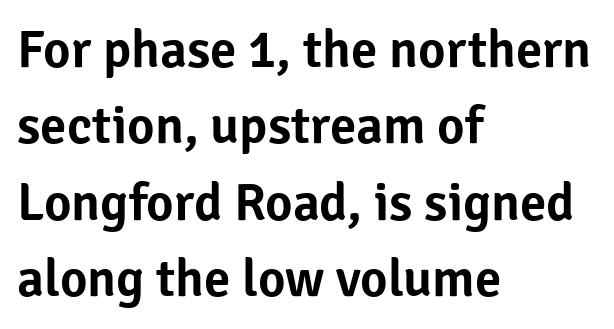
The image shows 53 px sans-serif type, upright; set left-aligned, normal line spacing (1.44x), normal letter spacing, not underlined; low stroke contrast and a medium x-height.
